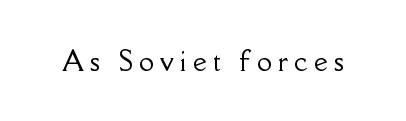
The image shows 27 px text type, upright; set unusually wide letter spacing (+0.23 em), not underlined.
